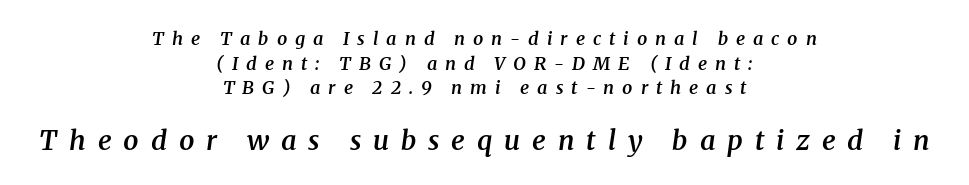
{"italic": "yes", "lean": "right", "slant_degrees": 8, "bold": "semi", "underline": "no", "align": "center", "line_spacing": "normal", "line_spacing_ratio": 1.37, "letter_spacing": "wide", "letter_spacing_em": 0.44, "larger_block": "second", "size_ratio": 1.5, "glyph_px": 27}
